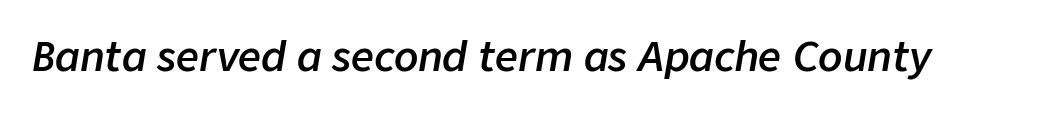
{"italic": "yes", "lean": "right", "slant_degrees": 9, "bold": "semi", "weight": "semibold", "width": "normal", "stroke_contrast": "low", "x_height": "medium", "monospaced": "no", "underline": "no", "letter_spacing": "normal", "letter_spacing_em": 0.0, "glyph_px": 40}
